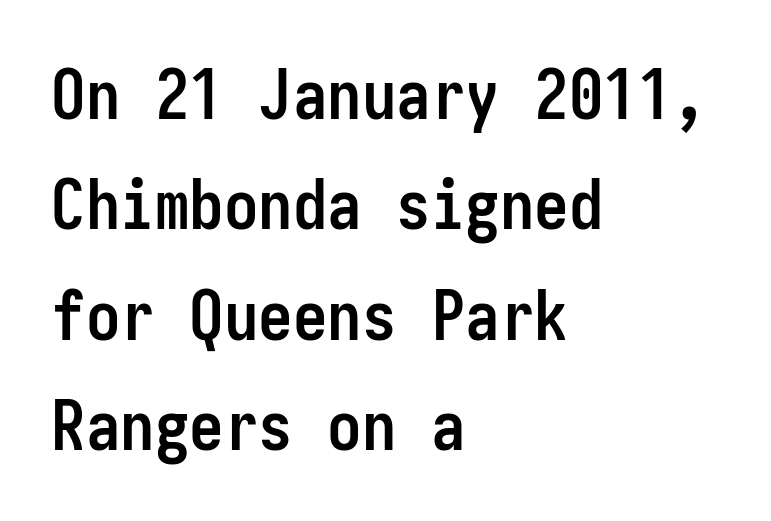
Notice how thick the strokes are: this is what a full bold looks like. The typography opts for an upright posture over an oblique one. No extra tracking has been applied to these lines. Bare-footed words on every line. These lines are set flush left with a ragged right edge.
